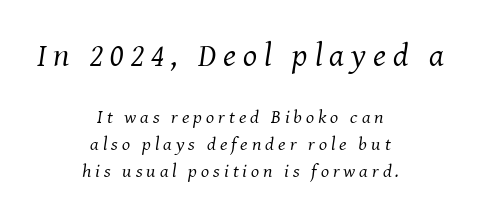
The image shows 33 px regular-weight serif type, italic (leaning right); set centered, normal line spacing (1.41x), unusually wide letter spacing (+0.21 em), not underlined; the first (top) block is 1.74x larger; medium stroke contrast and a medium x-height.
